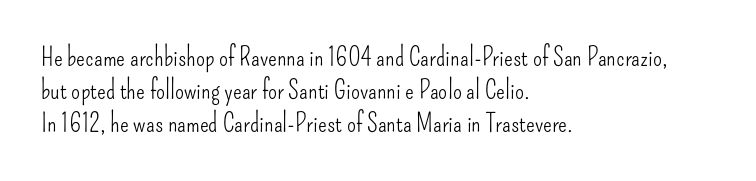
Q: Is the text bold? A: No.
Q: Is the text italic (slanted)? A: No, it is upright.
Q: Is the text underlined? A: No.
Q: How is the paragraph aligned? A: Left-aligned.
Q: Is the spacing between letters normal or unusually wide? A: Normal.
Q: Is the spacing between lines tight, normal or loose? A: Normal.
